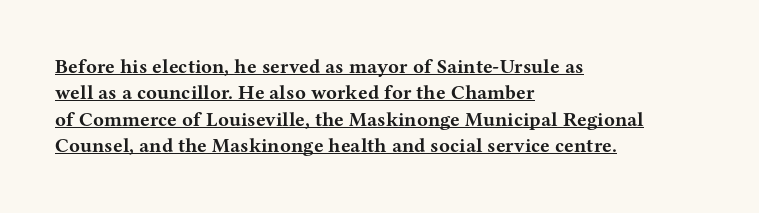
{"italic": "no", "bold": "yes", "underline": "yes", "align": "left", "line_spacing": "normal", "line_spacing_ratio": 1.32, "letter_spacing": "normal", "letter_spacing_em": 0.0, "glyph_px": 20}
